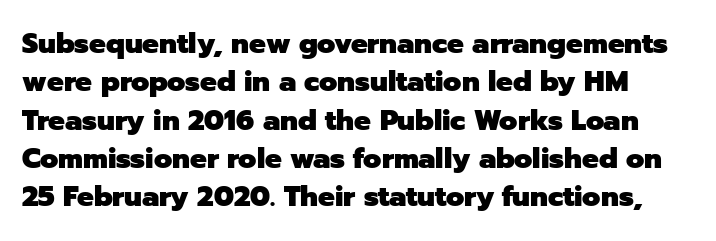
The image shows 28 px heavy sans-serif type, upright; set normal line spacing (1.37x), normal letter spacing, not underlined; low stroke contrast and a medium x-height.
